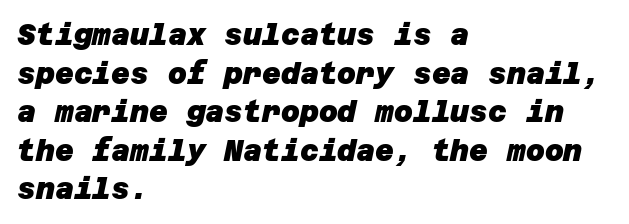
The image shows 29 px heavy sans-serif type; set left-aligned, normal line spacing (1.33x), normal letter spacing, not underlined; low stroke contrast and a large x-height.
